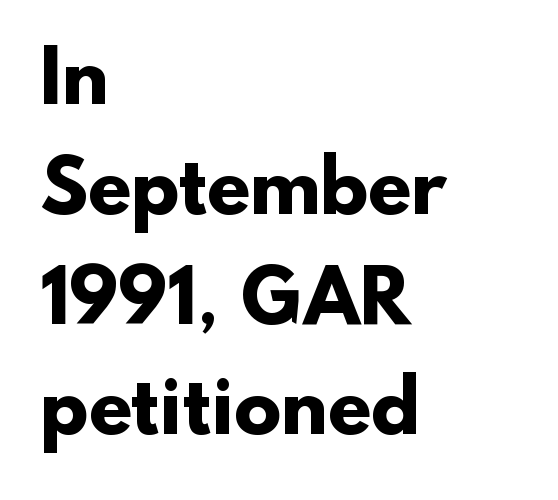
Q: Is the text bold? A: Yes.
Q: Is the typeface a serif or a sans-serif typeface? A: Sans-serif.
Q: Is the text underlined? A: No.
Q: How is the paragraph aligned? A: Left-aligned.
Q: Is the spacing between letters normal or unusually wide? A: Normal.
Q: Is the spacing between lines tight, normal or loose? A: Normal.
Q: Width (condensed, normal, or wide)? A: Normal.
Q: Stroke contrast? A: Low.
Q: x-height? A: Small.
Q: Monospaced? A: No.
